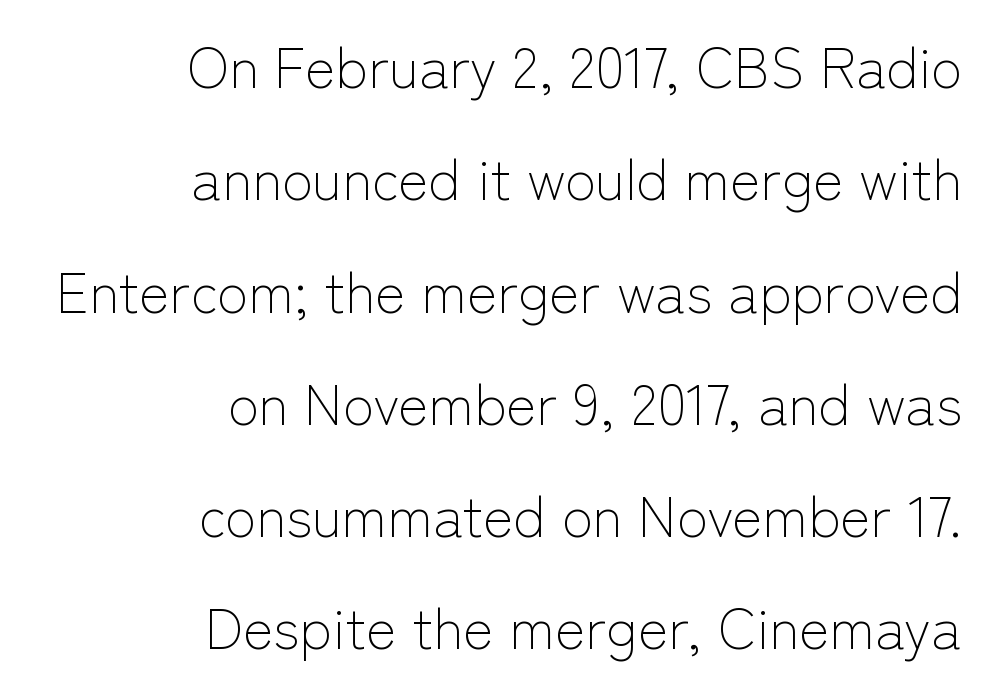
The image shows 57 px light sans-serif type, upright; set right-aligned, loose line spacing (1.97x), normal letter spacing, not underlined; low stroke contrast and a medium x-height.
